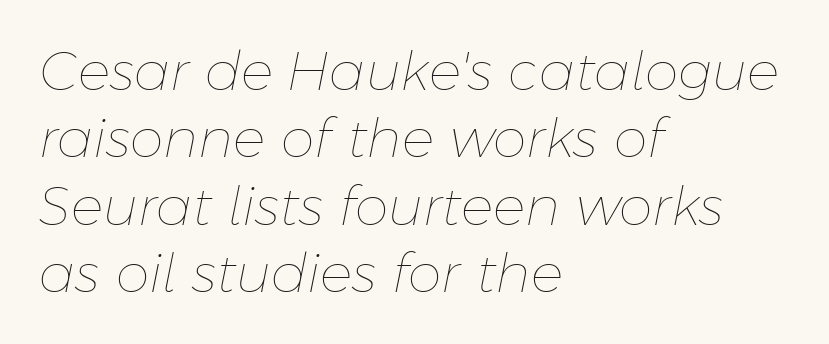
The image shows 54 px thin type, italic (leaning right); set left-aligned, normal line spacing (1.25x), normal letter spacing, not underlined; low stroke contrast and a medium x-height.
